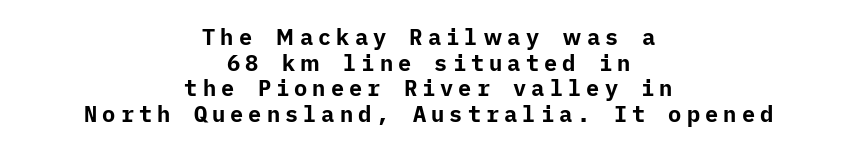
{"italic": "no", "bold": "yes", "underline": "no", "align": "center", "line_spacing_ratio": 1.17, "letter_spacing": "wide", "letter_spacing_em": 0.23, "glyph_px": 22}
